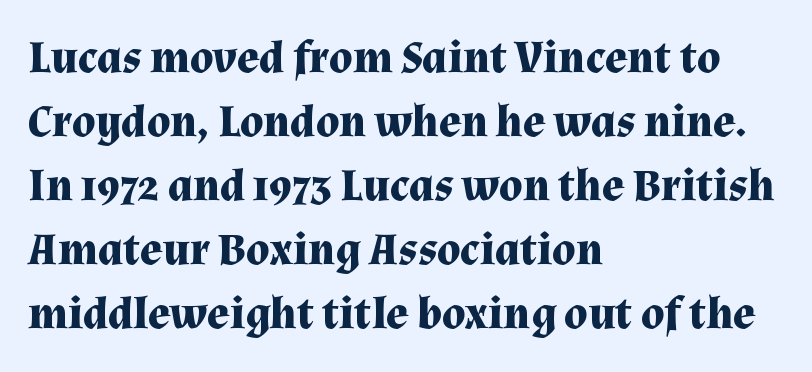
{"serif": "yes", "italic": "no", "bold": "yes", "weight": "bold", "width": "normal", "stroke_contrast": "medium", "x_height": "medium", "monospaced": "no", "underline": "no", "align": "left", "line_spacing": "normal", "line_spacing_ratio": 1.39, "letter_spacing": "normal", "letter_spacing_em": 0.0, "glyph_px": 46}
